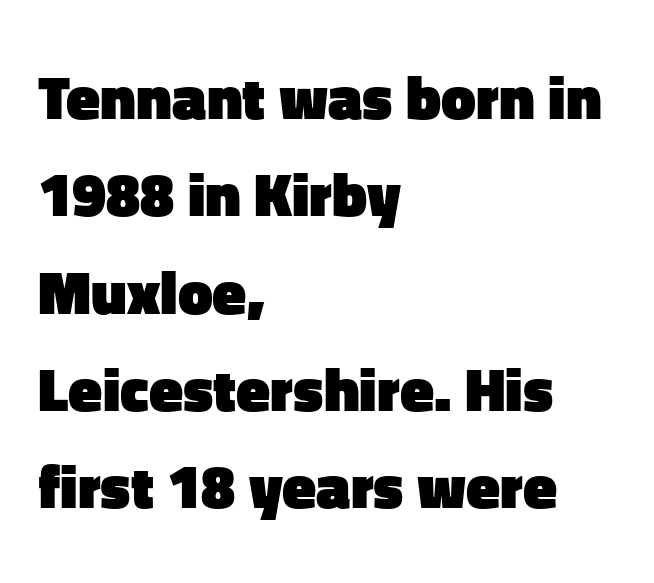
{"serif": "no", "italic": "no", "bold": "yes", "weight": "heavy", "width": "normal", "stroke_contrast": "low", "x_height": "medium", "monospaced": "no", "underline": "no", "align": "left", "line_spacing": "normal", "line_spacing_ratio": 1.57, "letter_spacing": "normal", "letter_spacing_em": 0.0, "glyph_px": 62}
